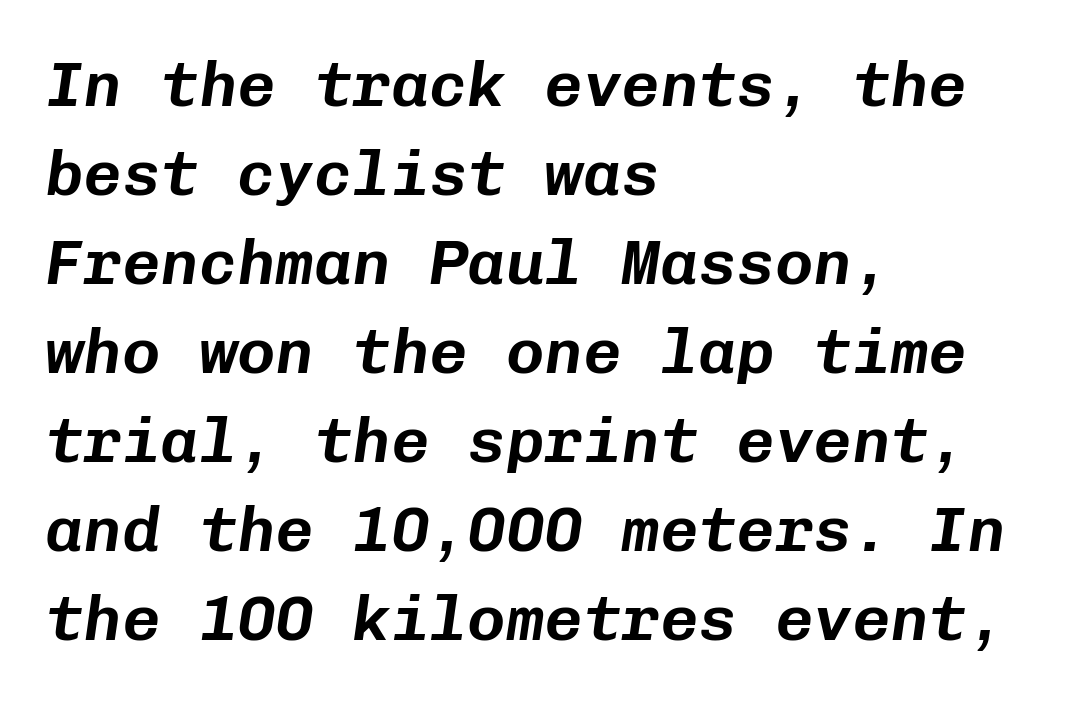
There is no visible air inserted between adjacent glyphs. A clean baseline with only descenders dipping below it. The compositor pushed each line to the left boundary. Think of a typewriter: that constant character pitch is what you see here. Whoever set this chose a conventional vertical rhythm. It's the slanting kind of type.
